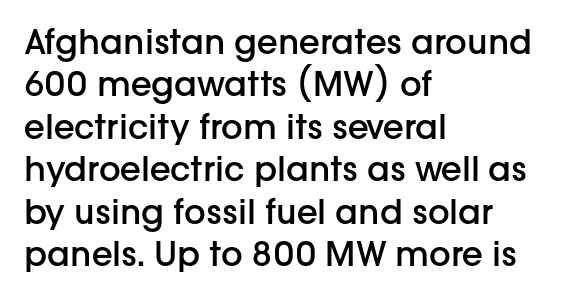
The zone under the glyphs is completely vacant. The typography opts for an upright posture over an oblique one. The face used here is rendered with its standard letterfit. The leading is moderate, giving the passage an even texture. Unlike a traditional serif, this face leaves its strokes unadorned. Moderately thickened strokes mark this as semibold type.
